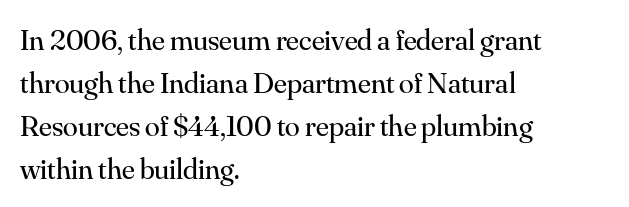
No heavy texture on the line: the type isn't bold. Notice how the passage keeps a crisp vertical edge on the left only. Default kerning and tracking; the words read as compact shapes. The glyphs in this specimen are seriffed. Varying glyph widths throughout — classic text-font behaviour. The specimen reads as upright at a glance.
